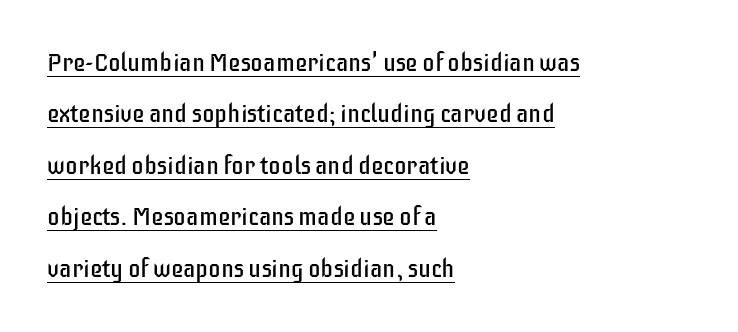
{"italic": "no", "bold": "no", "underline": "yes", "align": "left", "line_spacing": "loose", "line_spacing_ratio": 2.06, "letter_spacing": "normal", "letter_spacing_em": 0.0, "glyph_px": 25}
